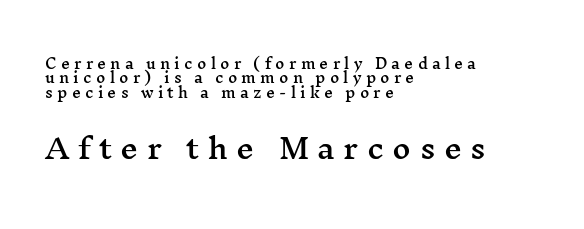
Is the letter spacing exaggerated? Yes — the characters are pushed far apart. Character widths vary here, with narrow letters taking less room than wide ones. The string is rendered with underlining switched off. The passage shown is typeset with a serif family.
